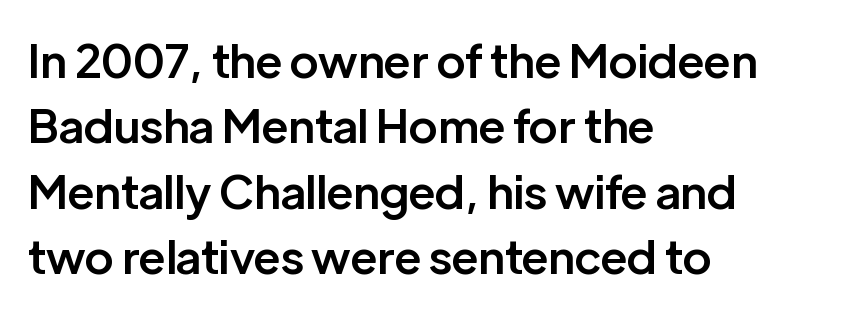
A sans-serif font was chosen for this passage. Rows of type keep a routine distance in the vertical direction. Note the varied advance widths — an 'i' is clearly narrower than an 'm'. The zone under the glyphs is completely vacant. Caption: semibold face, moderately heavy strokes. Letter spacing: default.
